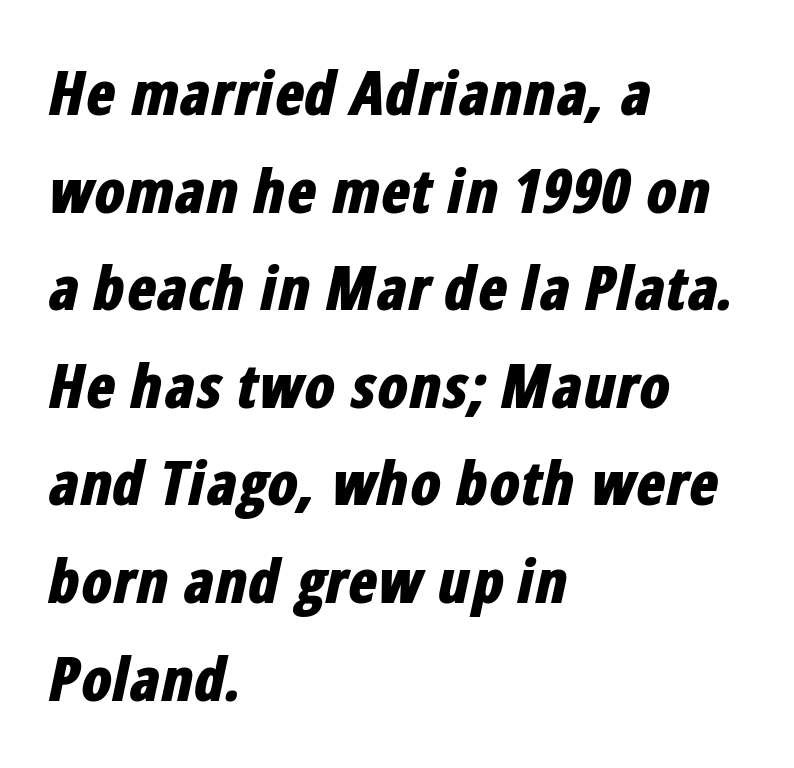
{"italic": "yes", "lean": "right", "slant_degrees": 12, "bold": "yes", "weight": "bold", "width": "condensed", "stroke_contrast": "low", "x_height": "medium", "monospaced": "no", "underline": "no", "align": "left", "line_spacing": "normal", "line_spacing_ratio": 1.6, "letter_spacing": "normal", "letter_spacing_em": 0.0, "glyph_px": 61}
